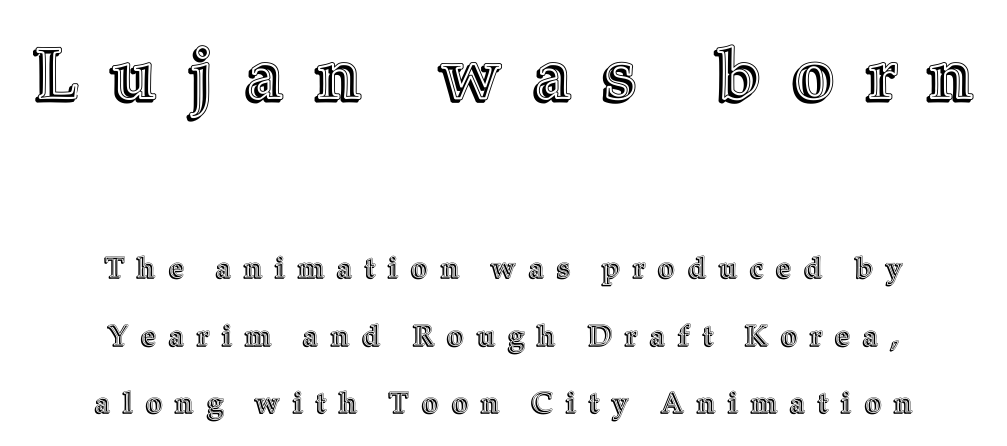
Characters remain perfectly vertical along every line. Decoration check: the copy has no underline. The designer dialed line spacing up above the default. The line texture is sparse and dotted thanks to wide tracking. The lines are quadded center. Which of the two is more prominent by size? The first, at the top.
